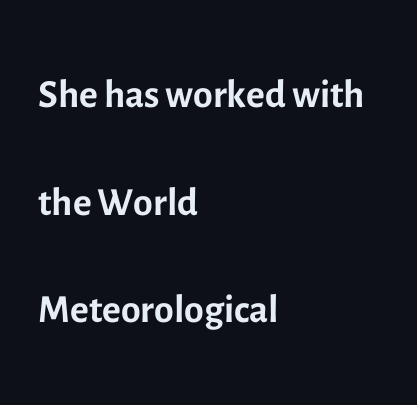
The image shows 57 px regular-weight sans-serif type, upright; set left-aligned, line spacing 1.89x, normal letter spacing, not underlined; a medium x-height.
